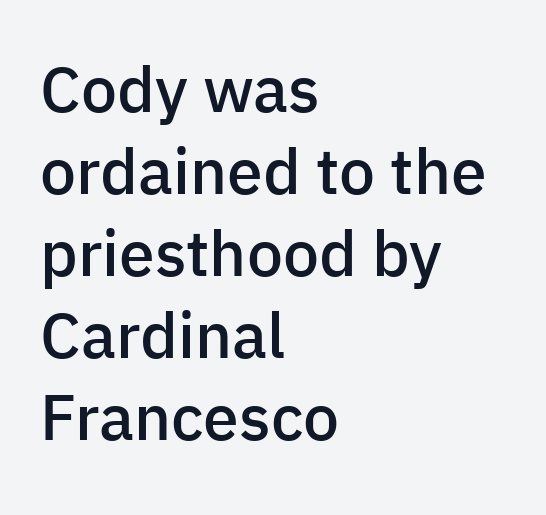
{"serif": "no", "italic": "no", "bold": "semi", "weight": "semibold", "width": "normal", "stroke_contrast": "low", "x_height": "medium", "monospaced": "no", "underline": "no", "align": "left", "line_spacing": "normal", "line_spacing_ratio": 1.28, "letter_spacing": "normal", "letter_spacing_em": 0.0, "glyph_px": 64}
